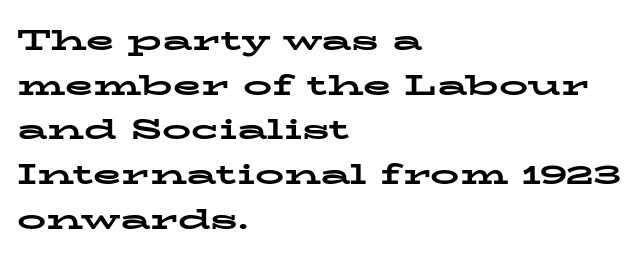
{"serif": "yes", "italic": "no", "bold": "yes", "weight": "bold", "width": "wide", "stroke_contrast": "low", "x_height": "medium", "monospaced": "no", "underline": "no", "align": "left", "line_spacing": "normal", "line_spacing_ratio": 1.54, "letter_spacing": "normal", "letter_spacing_em": 0.0, "glyph_px": 29}
